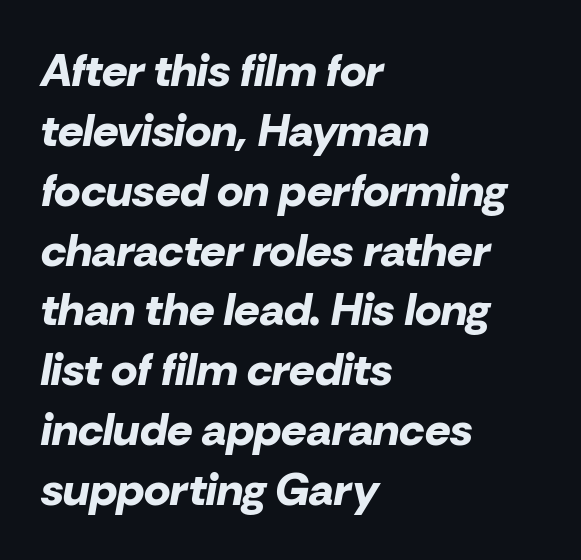
Q: Is the text bold? A: Yes.
Q: Is the text italic (slanted)? A: Yes, it leans right by about 10 degrees.
Q: Is the text underlined? A: No.
Q: How is the paragraph aligned? A: Left-aligned.
Q: Is the spacing between letters normal or unusually wide? A: Normal.
Q: Is the spacing between lines tight, normal or loose? A: Normal.
Q: Width (condensed, normal, or wide)? A: Normal.
Q: Stroke contrast? A: Low.
Q: x-height? A: Medium.
Q: Monospaced? A: No.
